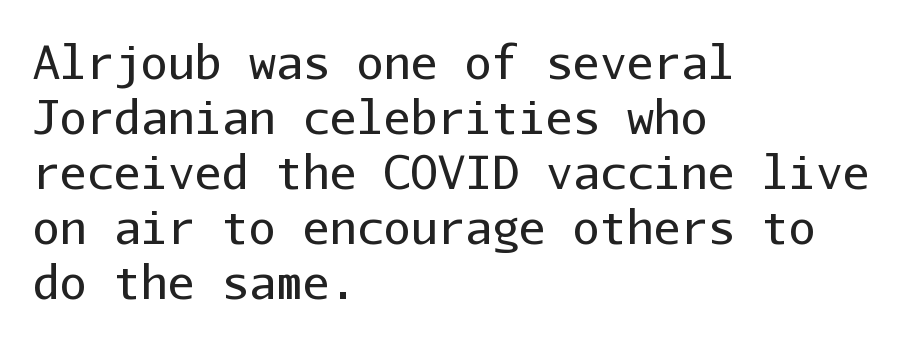
{"serif": "no", "italic": "no", "bold": "no", "weight": "regular", "width": "normal", "stroke_contrast": "low", "x_height": "medium", "monospaced": "yes", "underline": "no", "align": "left", "line_spacing_ratio": 1.22, "letter_spacing": "normal", "letter_spacing_em": 0.0, "glyph_px": 45}
